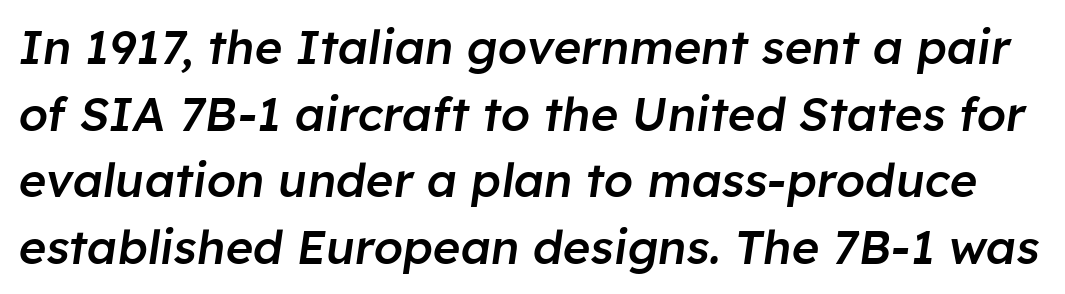
The rendering uses natural spacing where letterforms have individual widths. Posture: slanted. Spacing between characters is what you'd get straight out of the box. In terms of leading, this rendering sits right in the middle. Typographic density is moderately raised because the face is semibold.
